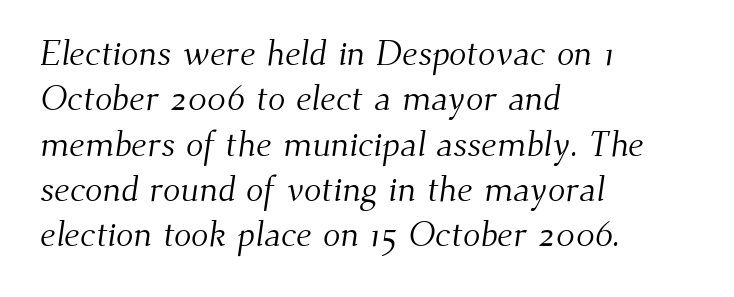
The image shows 36 px light serif type; set left-aligned, normal line spacing (1.26x), normal letter spacing, not underlined; medium stroke contrast and a small x-height.
